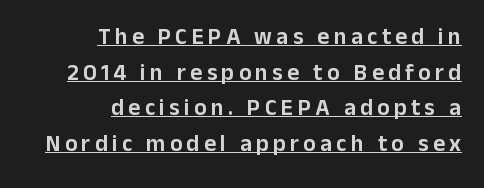
Q: Is the text italic (slanted)? A: No, it is upright.
Q: Is the text underlined? A: Yes.
Q: How is the paragraph aligned? A: Right-aligned.
Q: Is the spacing between lines tight, normal or loose? A: Normal.
